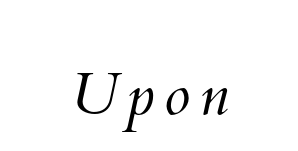
Each letter keeps its own natural width here, so spacing adapts to shape. No extra ink here — the face is not bold. Glance below the letters and you will spot only blank space.
